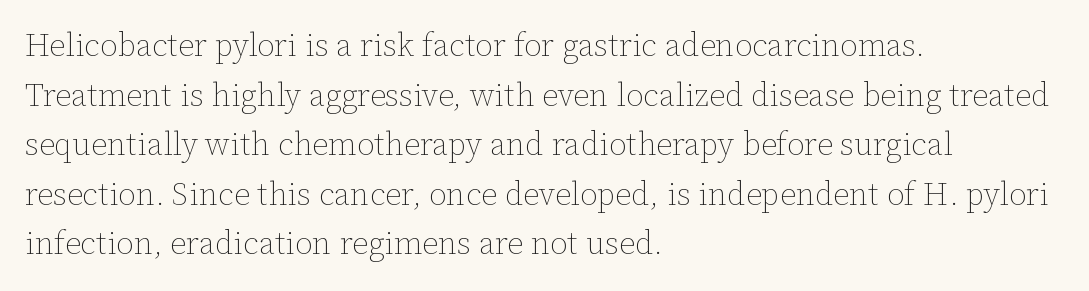
Q: Is the text bold? A: No.
Q: Is the text italic (slanted)? A: No, it is upright.
Q: Is the text underlined? A: No.
Q: How is the paragraph aligned? A: Left-aligned.
Q: Is the spacing between letters normal or unusually wide? A: Normal.
Q: Is the spacing between lines tight, normal or loose? A: Normal.
Q: Width (condensed, normal, or wide)? A: Normal.
Q: Stroke contrast? A: Low.
Q: x-height? A: Medium.
Q: Monospaced? A: No.
